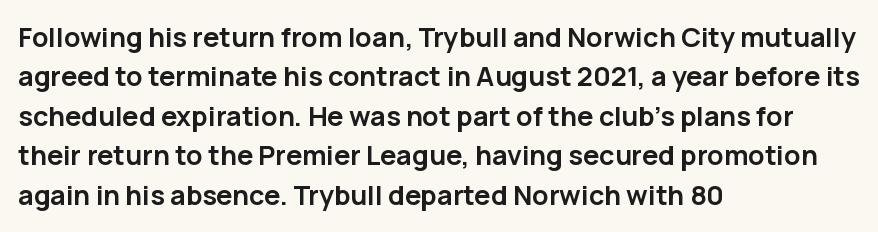
The image shows 27 px bold type, upright; set left-aligned, normal line spacing (1.46x), normal letter spacing, not underlined.
